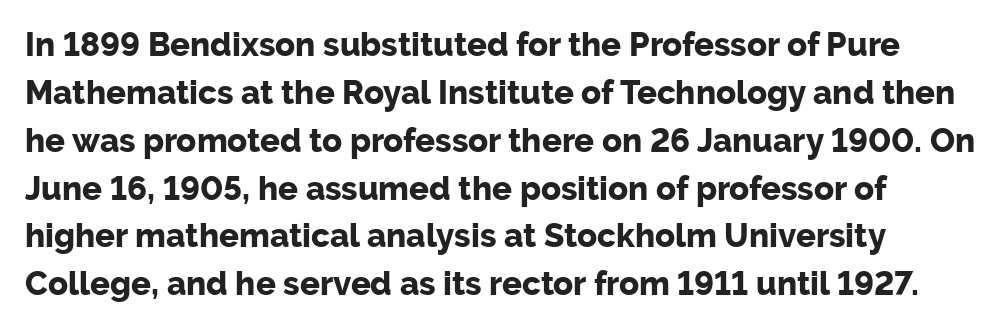
No italicization has been applied; the sample stays upright. No feet cap the strokes, marking this as sans-serif type. Is this a fixed-width face? No — the glyphs have proportional, varying widths. The typesetting leans heavy: a genuine bold.
